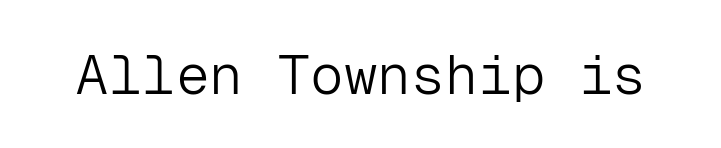
The letters march in equal steps, a hallmark of fixed-pitch type. In terms of posture, this sample is upright. To sum up the face: it is a sans, with no serifs. The weight would be labelled regular, book, light, or lighter still. The foot of each line stays bare and open. Nothing unusual about the tracking: characters are spaced as the font intends.
